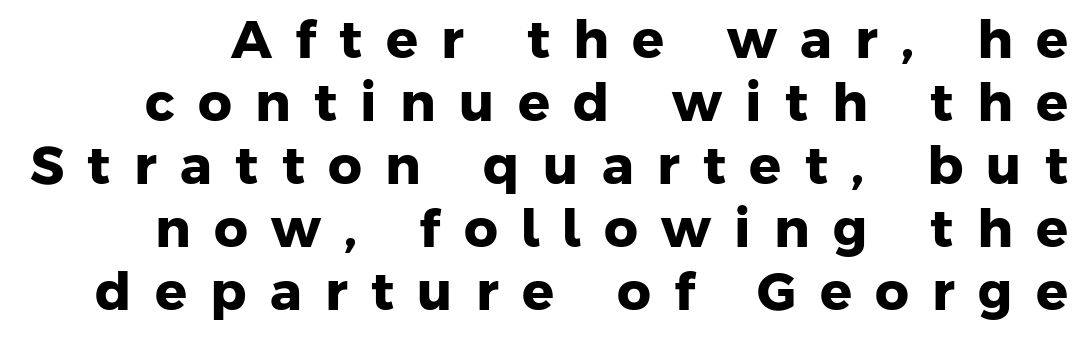
The image shows 53 px heavy sans-serif type; set line spacing 1.19x, unusually wide letter spacing (+0.44 em), not underlined; low stroke contrast and a medium x-height.
